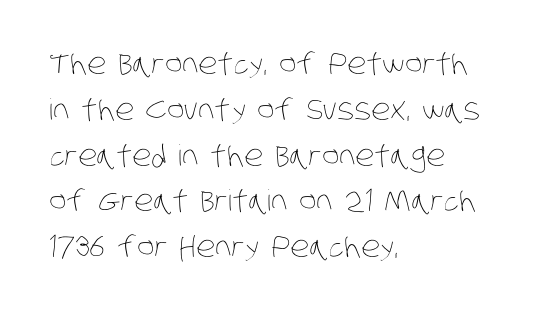
The image shows 29 px thin, condensed type; set left-aligned, normal line spacing (1.58x), normal letter spacing, not underlined; low stroke contrast and a large x-height.
